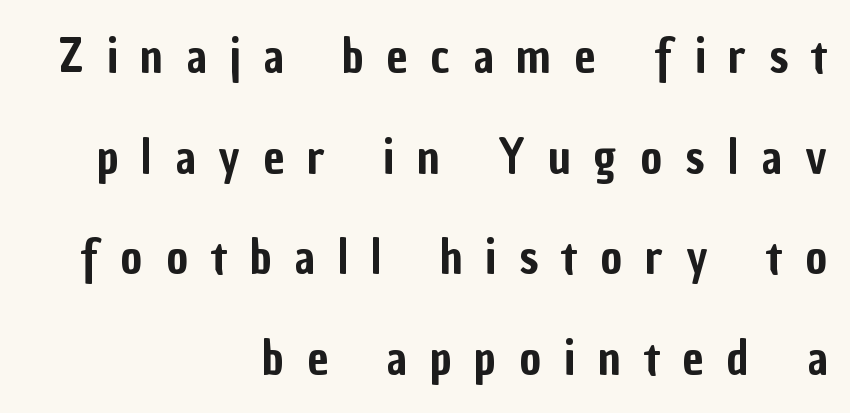
The image shows 47 px condensed sans-serif type, upright; set right-aligned, loose line spacing (2.14x), unusually wide letter spacing (+0.49 em), not underlined; low stroke contrast and a medium x-height.
